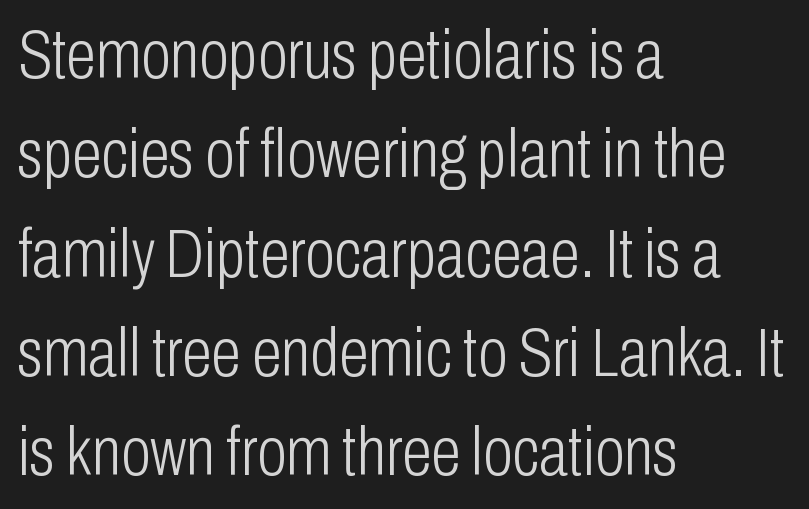
{"serif": "no", "italic": "no", "bold": "no", "weight": "light", "width": "condensed", "stroke_contrast": "low", "x_height": "medium", "monospaced": "no", "underline": "no", "align": "left", "line_spacing": "normal", "line_spacing_ratio": 1.46, "letter_spacing": "normal", "letter_spacing_em": 0.0, "glyph_px": 68}
